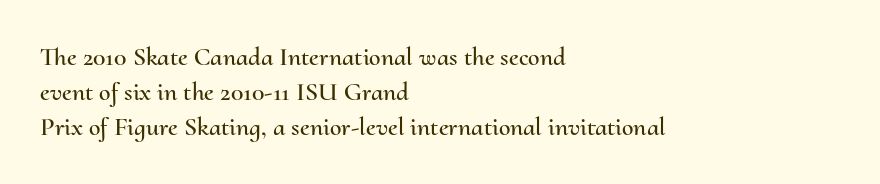
{"italic": "no", "underline": "no", "align": "left", "line_spacing": "normal", "line_spacing_ratio": 1.35, "letter_spacing": "normal", "letter_spacing_em": 0.0, "glyph_px": 26}
